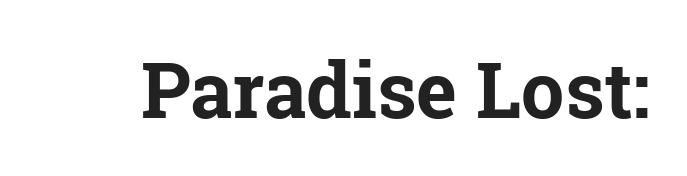
Q: Is the text bold? A: Yes.
Q: Is the text italic (slanted)? A: No, it is upright.
Q: Is the typeface a serif or a sans-serif typeface? A: Serif.
Q: Is the text underlined? A: No.
Q: Is the spacing between letters normal or unusually wide? A: Normal.
Q: Width (condensed, normal, or wide)? A: Normal.
Q: Stroke contrast? A: Low.
Q: x-height? A: Medium.
Q: Monospaced? A: No.
